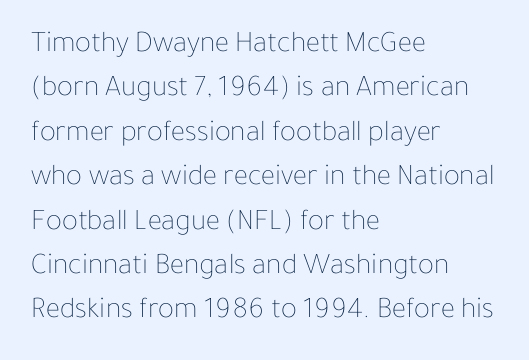
Glance below the letters and you will spot only blank space. Each new line begins a customary step beneath the previous one. This is not heavy type; no bold has been used. No italicization has been applied; the sample stays upright.
